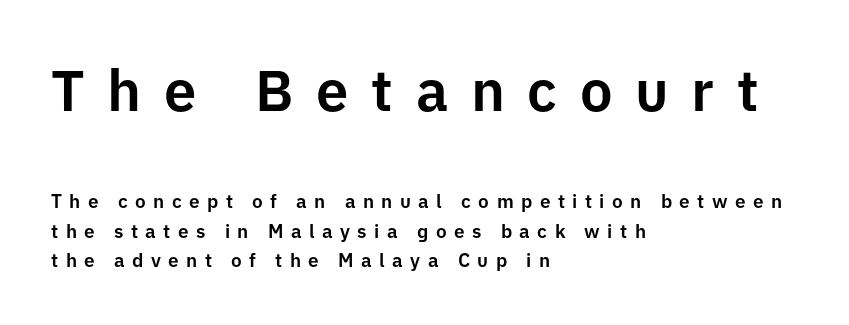
{"serif": "no", "italic": "no", "width": "normal", "stroke_contrast": "low", "x_height": "medium", "monospaced": "no", "underline": "no", "align": "left", "line_spacing": "normal", "line_spacing_ratio": 1.56, "letter_spacing": "wide", "letter_spacing_em": 0.39, "larger_block": "first", "size_ratio": 3.05, "glyph_px": 58}
